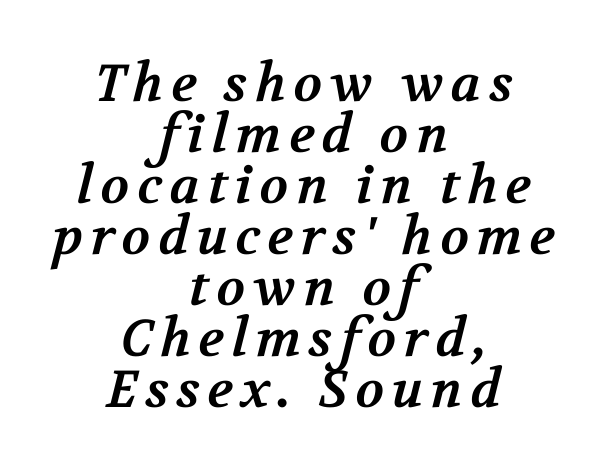
{"serif": "yes", "bold": "yes", "weight": "bold", "width": "normal", "stroke_contrast": "medium", "x_height": "medium", "monospaced": "no", "underline": "no", "align": "center", "line_spacing": "tight", "line_spacing_ratio": 0.98, "glyph_px": 52}
